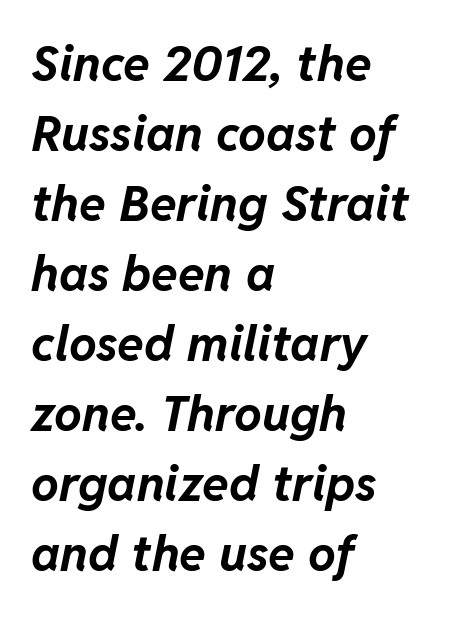
{"italic": "yes", "lean": "right", "slant_degrees": 11, "bold": "yes", "weight": "bold", "width": "normal", "stroke_contrast": "low", "x_height": "medium", "monospaced": "no", "underline": "no", "align": "left", "line_spacing": "normal", "line_spacing_ratio": 1.43, "letter_spacing": "normal", "letter_spacing_em": 0.0, "glyph_px": 49}
